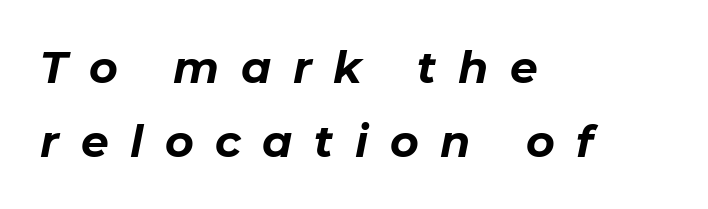
{"italic": "yes", "lean": "right", "slant_degrees": 11, "bold": "yes", "weight": "bold", "width": "normal", "stroke_contrast": "low", "x_height": "medium", "monospaced": "no", "underline": "no", "align": "left", "line_spacing": "normal", "line_spacing_ratio": 1.68, "letter_spacing": "wide", "letter_spacing_em": 0.49, "glyph_px": 44}
